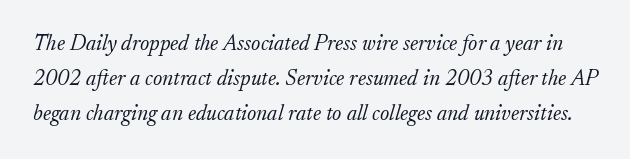
The image shows 22 px text type, italic (leaning right); set normal line spacing (1.58x), normal letter spacing, not underlined.
